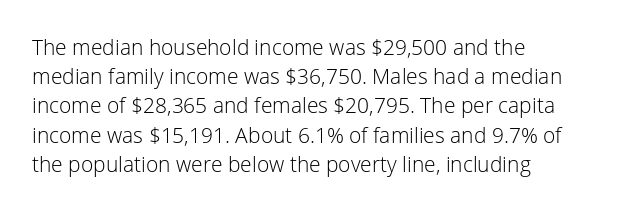
The image shows 21 px text type, upright; set left-aligned, normal line spacing (1.39x), normal letter spacing, not underlined.
